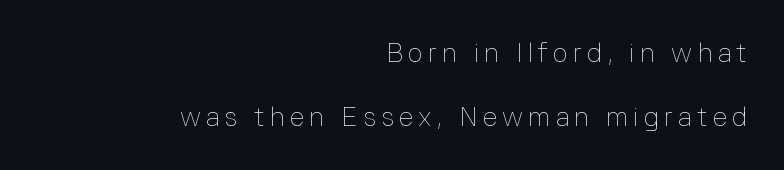
Q: Is the text bold? A: No.
Q: Is the text italic (slanted)? A: No, it is upright.
Q: Is the text underlined? A: No.
Q: How is the paragraph aligned? A: Right-aligned.
Q: Is the spacing between letters normal or unusually wide? A: Unusually wide.
Q: Is the spacing between lines tight, normal or loose? A: Loose.
